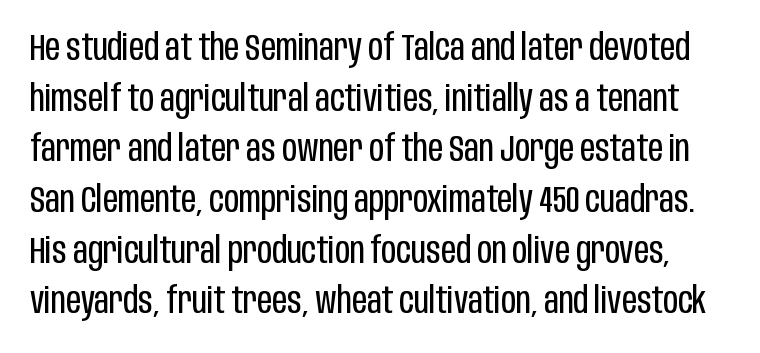
{"serif": "no", "italic": "no", "bold": "no", "weight": "regular", "width": "condensed", "stroke_contrast": "low", "x_height": "large", "monospaced": "no", "underline": "no", "line_spacing": "normal", "line_spacing_ratio": 1.37, "letter_spacing": "normal", "letter_spacing_em": 0.0, "glyph_px": 37}
